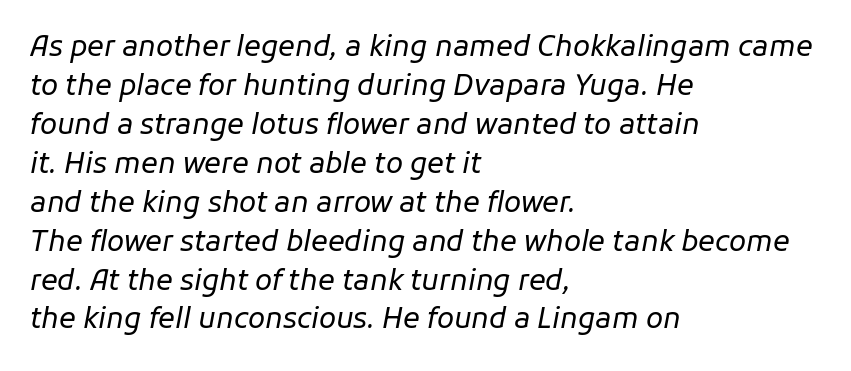
{"italic": "yes", "lean": "right", "slant_degrees": 11, "bold": "no", "weight": "regular", "width": "normal", "stroke_contrast": "low", "x_height": "medium", "monospaced": "no", "underline": "no", "align": "left", "line_spacing": "normal", "line_spacing_ratio": 1.39, "letter_spacing": "normal", "letter_spacing_em": 0.0, "glyph_px": 28}
